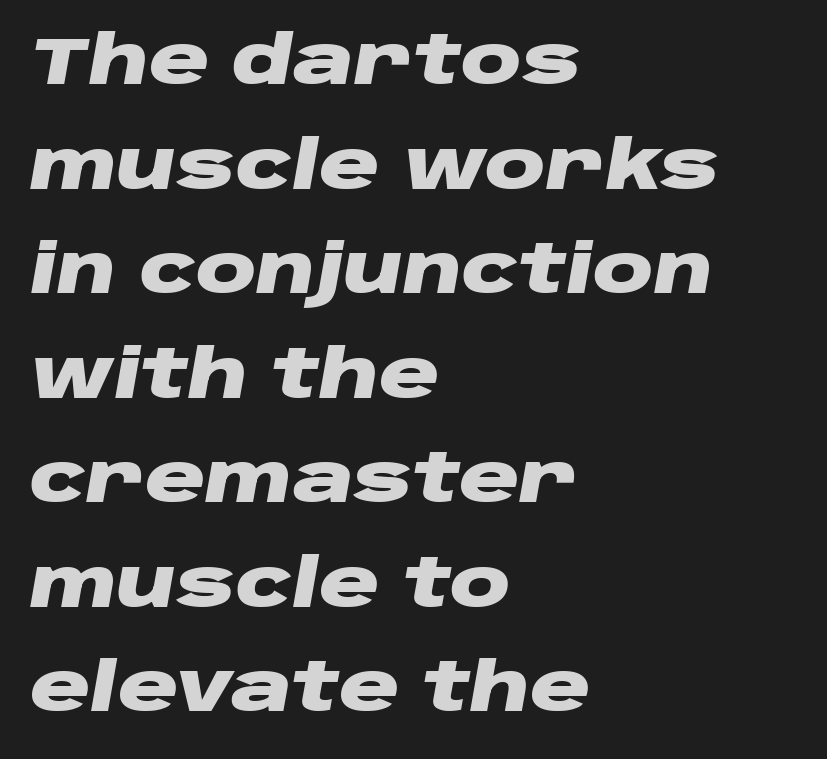
{"italic": "yes", "lean": "right", "slant_degrees": 10, "bold": "yes", "weight": "heavy", "width": "wide", "stroke_contrast": "low", "x_height": "large", "monospaced": "no", "underline": "no", "align": "left", "line_spacing": "normal", "line_spacing_ratio": 1.56, "letter_spacing": "normal", "letter_spacing_em": 0.0, "glyph_px": 67}
